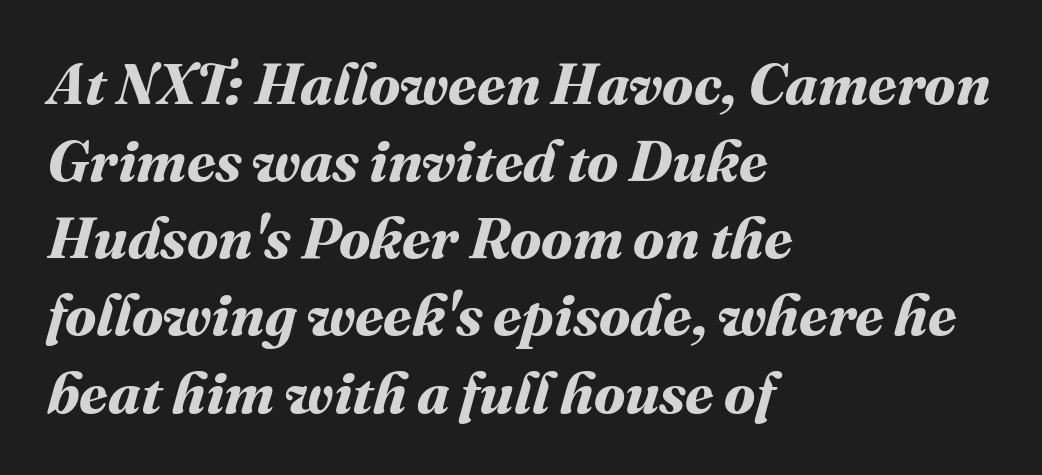
The rendering uses natural spacing where letterforms have individual widths. Heavy-handed strokes throughout: this text is bold. Nobody touched the tracking dial on this one. Beneath every word, the page is bare.
